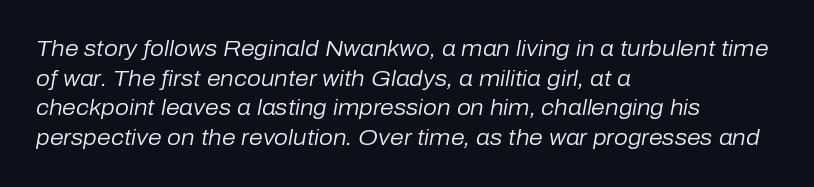
Beneath every word, the page is bare. Characters are canted at an angle relative to the baseline's perpendicular. No chunkiness to these letters — they're not bold. You could call the tracking neutral — neither tight nor loose. Horizontally, the lines are justified to the leading edge only. One glance says typical: line gaps are just what's usual.
